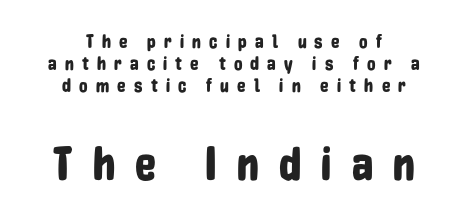
The passage shown is typeset with a sans-serif family. Horizontally, the lines are justified to the midpoint only. A typesetter would mark this as roman, not italic. Spacing verdict: proportional, widths tailored to each character.
